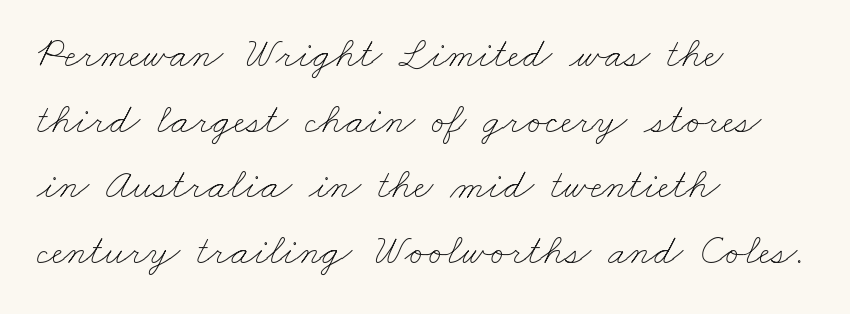
{"bold": "no", "weight": "thin", "width": "wide", "stroke_contrast": "low", "x_height": "small", "monospaced": "no", "underline": "no", "align": "left", "line_spacing": "normal", "line_spacing_ratio": 1.56, "letter_spacing": "normal", "letter_spacing_em": 0.0, "glyph_px": 42}
